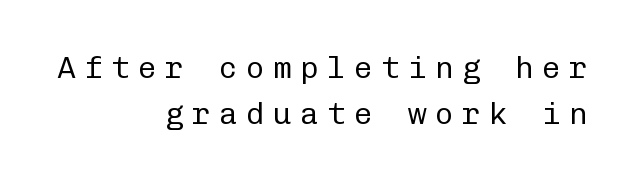
{"serif": "no", "italic": "no", "bold": "no", "weight": "regular", "width": "normal", "stroke_contrast": "low", "x_height": "medium", "monospaced": "yes", "underline": "no", "align": "right", "line_spacing": "normal", "line_spacing_ratio": 1.49, "letter_spacing": "wide", "letter_spacing_em": 0.27, "glyph_px": 31}
